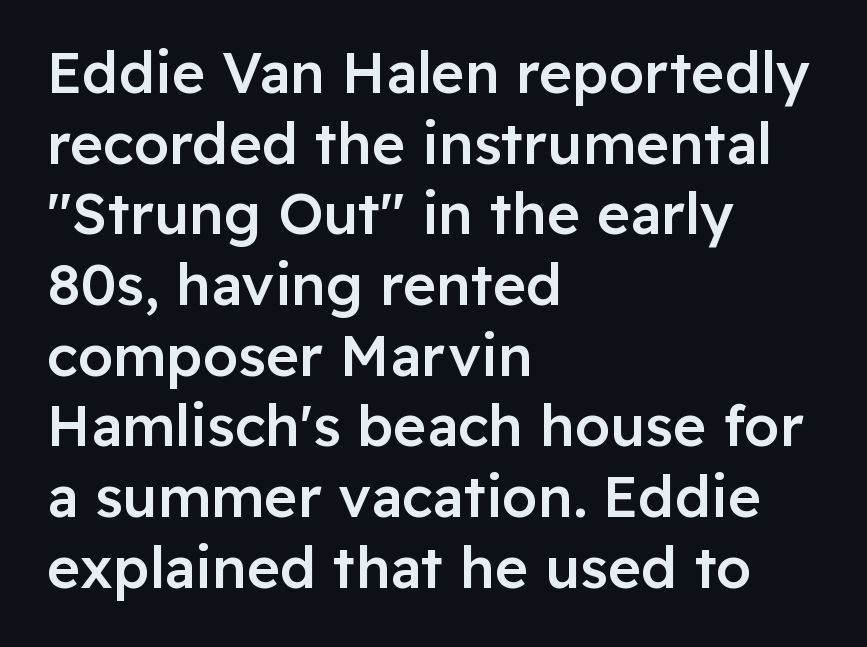
One-word summary of the alignment: left. A fair bit of extra ink — the face is semibold, not bold. These lines are rendered in a variable-pitch font. Style check: upright. Underlining? Definitely not there. Honestly, the letter spacing is just normal — you wouldn't notice it.
